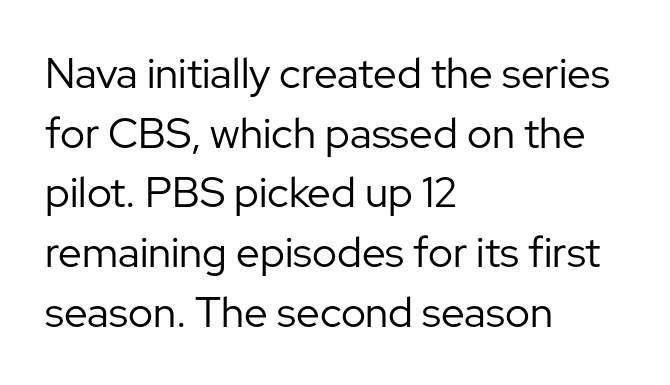
The image shows 42 px regular-weight sans-serif type, upright; set left-aligned, normal line spacing (1.42x), normal letter spacing, not underlined; low stroke contrast and a medium x-height.
